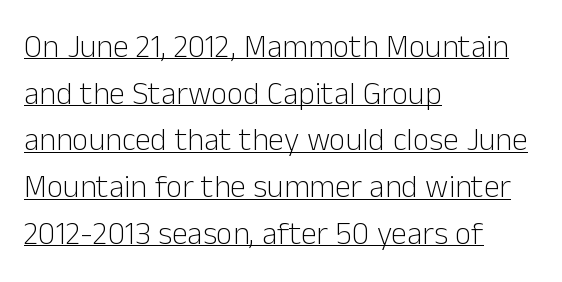
The image shows 32 px light sans-serif type, upright; set left-aligned, normal line spacing (1.46x), normal letter spacing, underlined; low stroke contrast and a medium x-height.
